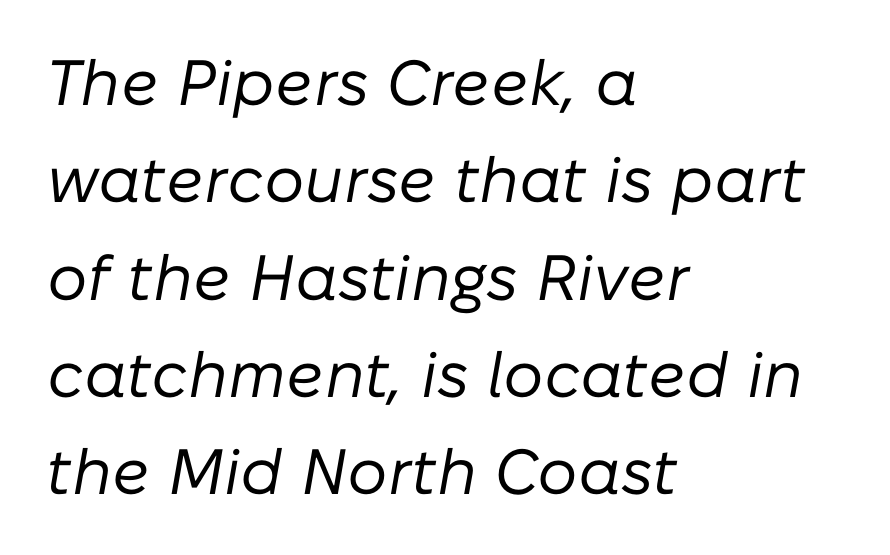
{"italic": "yes", "lean": "right", "slant_degrees": 10, "bold": "no", "weight": "regular", "width": "normal", "stroke_contrast": "low", "x_height": "medium", "monospaced": "no", "underline": "no", "align": "left", "line_spacing": "normal", "line_spacing_ratio": 1.52, "letter_spacing": "normal", "letter_spacing_em": 0.0, "glyph_px": 64}
